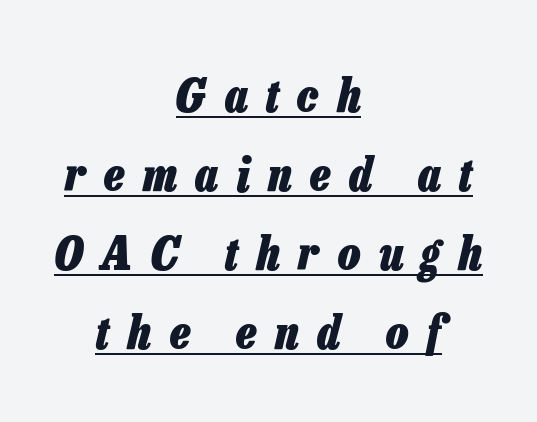
A continuous stroke trails under the words, as in a hyperlink. Each letter keeps its own natural width here, so spacing adapts to shape. On the weight axis this lands at bold, roughly 700. This is oblique type, the kind used for emphasis or titles. There is plenty of visible air inserted between adjacent glyphs. Line spacing here is normal.
